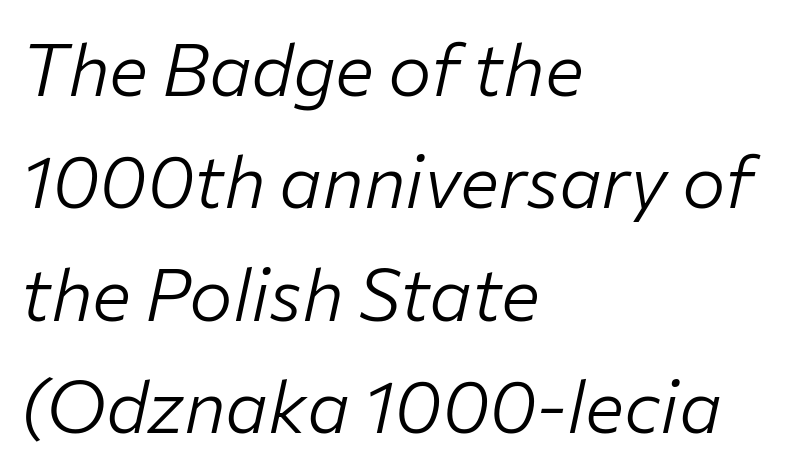
{"italic": "yes", "lean": "right", "slant_degrees": 12, "bold": "no", "weight": "light", "width": "normal", "stroke_contrast": "low", "x_height": "medium", "monospaced": "no", "underline": "no", "align": "left", "line_spacing": "normal", "line_spacing_ratio": 1.54, "letter_spacing": "normal", "letter_spacing_em": 0.0, "glyph_px": 73}
